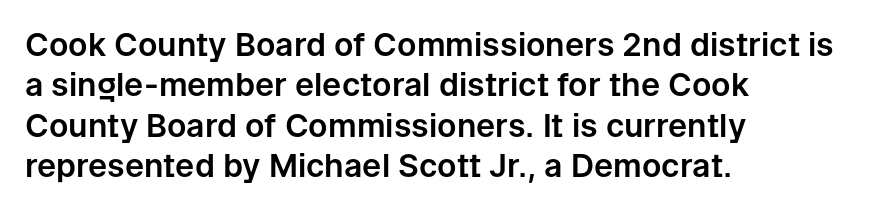
{"serif": "no", "italic": "no", "width": "normal", "stroke_contrast": "low", "x_height": "medium", "monospaced": "no", "underline": "no", "align": "left", "line_spacing": "normal", "line_spacing_ratio": 1.26, "letter_spacing": "normal", "letter_spacing_em": 0.0, "glyph_px": 32}
